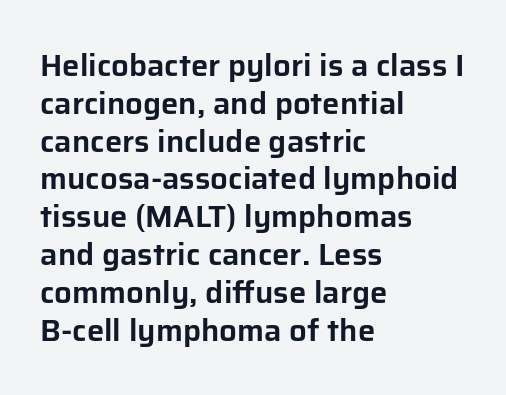
The rag falls on the right side of this text block. The face used here is proportionally spaced, like ordinary book or web type. The face used here is a sans, in the tradition of grotesques and geometrics. The type is set solid horizontally, with unmodified tracking.
